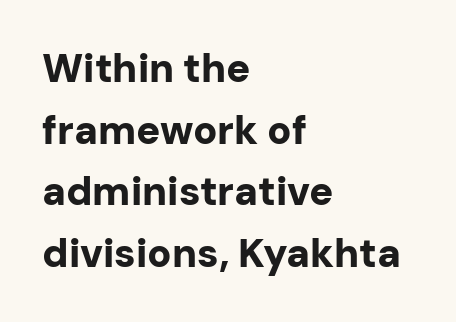
Q: Is the text bold? A: Yes.
Q: Is the text italic (slanted)? A: No, it is upright.
Q: Is the typeface a serif or a sans-serif typeface? A: Sans-serif.
Q: Is the text underlined? A: No.
Q: How is the paragraph aligned? A: Left-aligned.
Q: Is the spacing between letters normal or unusually wide? A: Normal.
Q: Is the spacing between lines tight, normal or loose? A: Normal.
Q: Width (condensed, normal, or wide)? A: Normal.
Q: Stroke contrast? A: Low.
Q: x-height? A: Medium.
Q: Monospaced? A: No.
